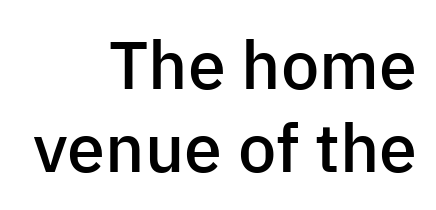
Q: Is the text bold? A: Semi-bold.
Q: Is the text italic (slanted)? A: No, it is upright.
Q: Is the typeface a serif or a sans-serif typeface? A: Sans-serif.
Q: Is the text underlined? A: No.
Q: How is the paragraph aligned? A: Right-aligned.
Q: Is the spacing between letters normal or unusually wide? A: Normal.
Q: Width (condensed, normal, or wide)? A: Normal.
Q: Stroke contrast? A: Low.
Q: x-height? A: Medium.
Q: Monospaced? A: No.
